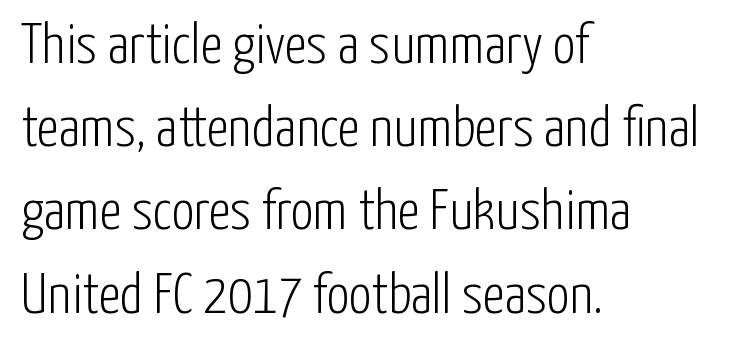
The image shows 57 px light, condensed sans-serif type, upright; set left-aligned, normal line spacing (1.46x), normal letter spacing, not underlined; low stroke contrast and a medium x-height.
